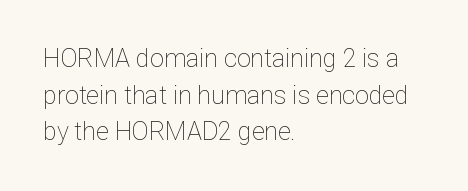
Weight: in the light-to-regular range. In CSS terms this would be text-align: left. The letters stand straight up with perfectly vertical stems. Each new line begins a customary step beneath the previous one. Characters follow at the spacing the type designer built in.
